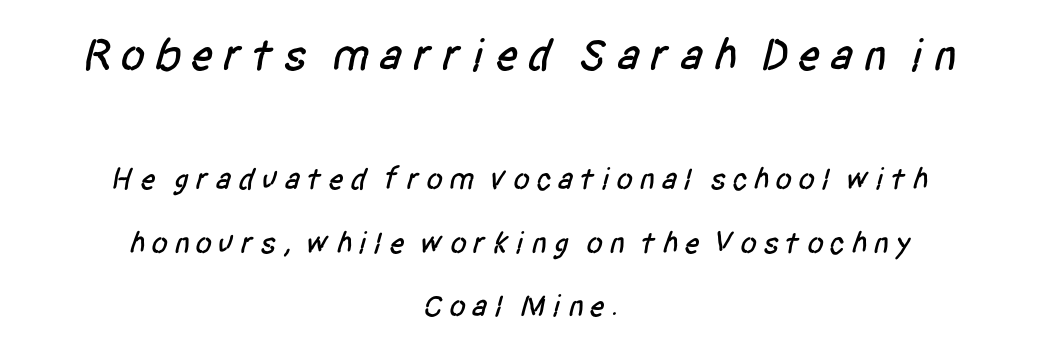
{"serif": "no", "width": "condensed", "stroke_contrast": "low", "x_height": "large", "monospaced": "no", "underline": "no", "align": "center", "line_spacing": "loose", "line_spacing_ratio": 2.05, "larger_block": "first", "size_ratio": 1.48, "glyph_px": 46}
